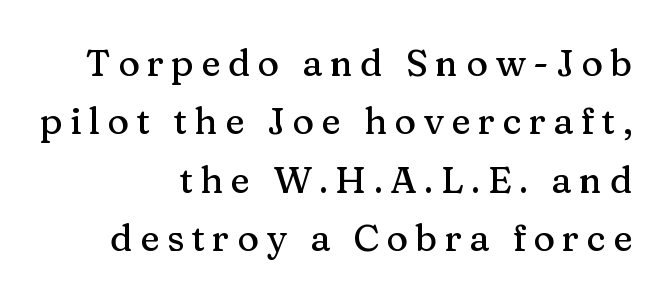
{"serif": "yes", "italic": "no", "width": "normal", "stroke_contrast": "medium", "x_height": "medium", "monospaced": "no", "underline": "no", "align": "right", "line_spacing": "normal", "line_spacing_ratio": 1.58, "letter_spacing": "wide", "letter_spacing_em": 0.2, "glyph_px": 37}
